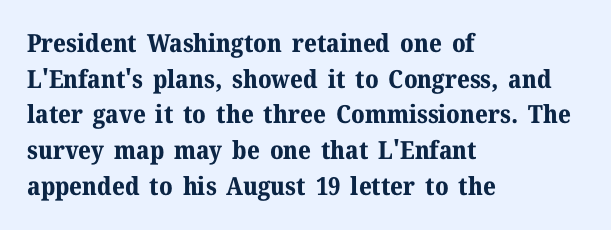
{"italic": "no", "bold": "yes", "underline": "no", "align": "left", "line_spacing": "normal", "line_spacing_ratio": 1.43, "letter_spacing": "normal", "letter_spacing_em": 0.0, "glyph_px": 25}
